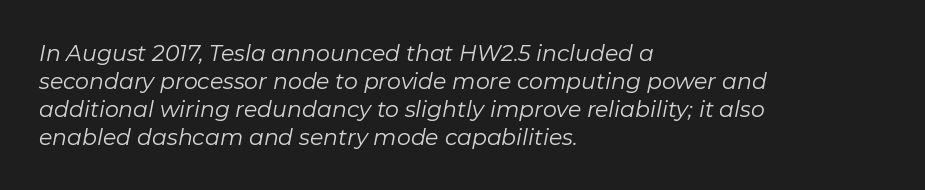
Q: Is the text bold? A: No.
Q: Is the text italic (slanted)? A: Yes, it leans right by about 11 degrees.
Q: Is the text underlined? A: No.
Q: How is the paragraph aligned? A: Left-aligned.
Q: Is the spacing between letters normal or unusually wide? A: Normal.
Q: Is the spacing between lines tight, normal or loose? A: Normal.
